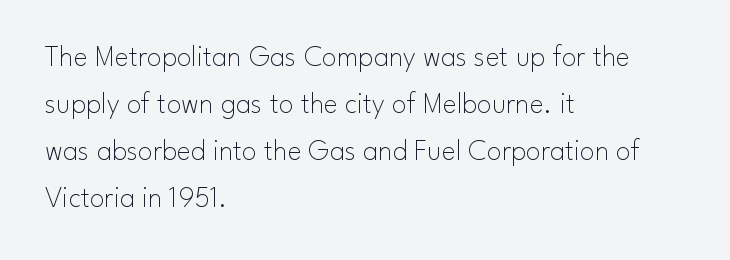
Stems here are at most as thick as an everyday book face. Each line starts at the same left margin while the right side varies. These lines sit exactly where default settings would place them. No feet cap the strokes, marking this as sans-serif type.
